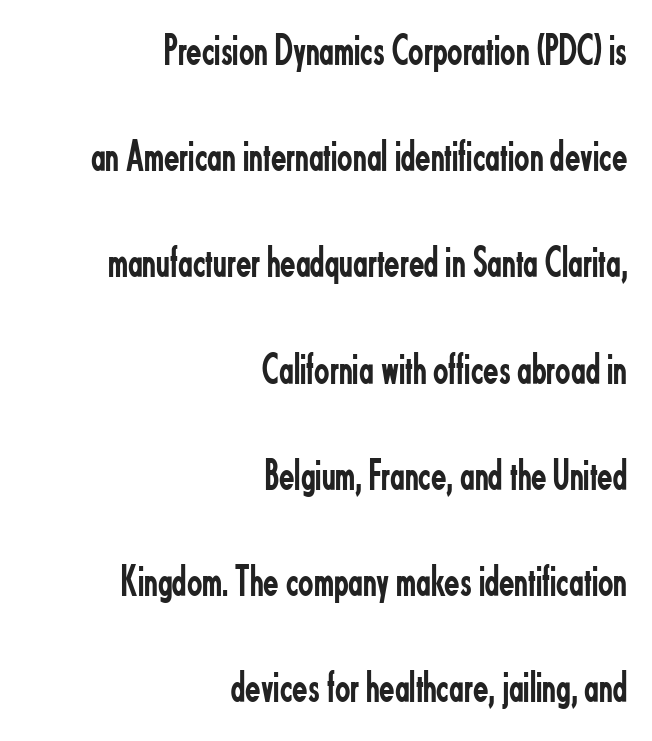
{"serif": "no", "italic": "no", "bold": "no", "weight": "regular", "width": "condensed", "stroke_contrast": "low", "x_height": "small", "monospaced": "no", "underline": "no", "align": "right", "line_spacing": "loose", "line_spacing_ratio": 2.36, "letter_spacing": "normal", "letter_spacing_em": 0.0, "glyph_px": 45}
